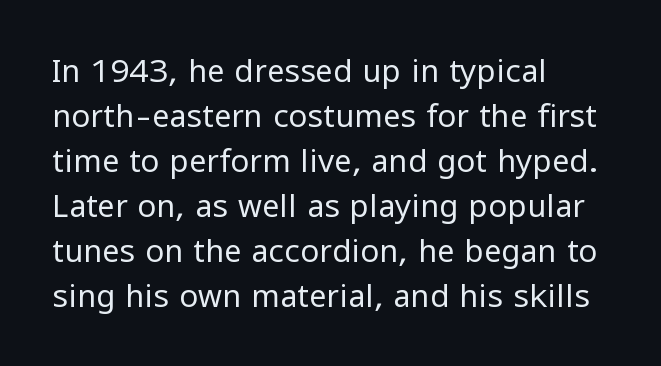
Casual observation: everything's shoved over to the left. The line texture is even and compact thanks to regular tracking. A bare baseline throughout the passage. Each letter's strokes conclude bluntly, with no projecting serifs. The letters advance in unequal steps, a hallmark of proportional type. Is the stroke heavy? The answer is a plain regular-or-lighter.
